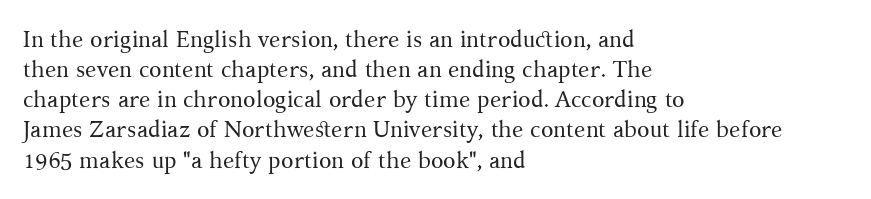
The image shows 23 px text type, upright; set left-aligned, normal line spacing (1.31x), normal letter spacing, not underlined.
